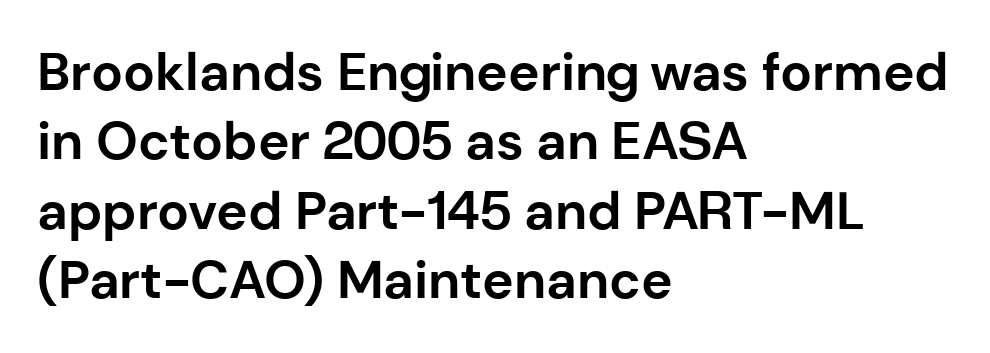
{"serif": "no", "italic": "no", "bold": "yes", "weight": "bold", "width": "normal", "stroke_contrast": "low", "x_height": "medium", "monospaced": "no", "underline": "no", "align": "left", "line_spacing": "normal", "line_spacing_ratio": 1.31, "letter_spacing": "normal", "letter_spacing_em": 0.0, "glyph_px": 53}
